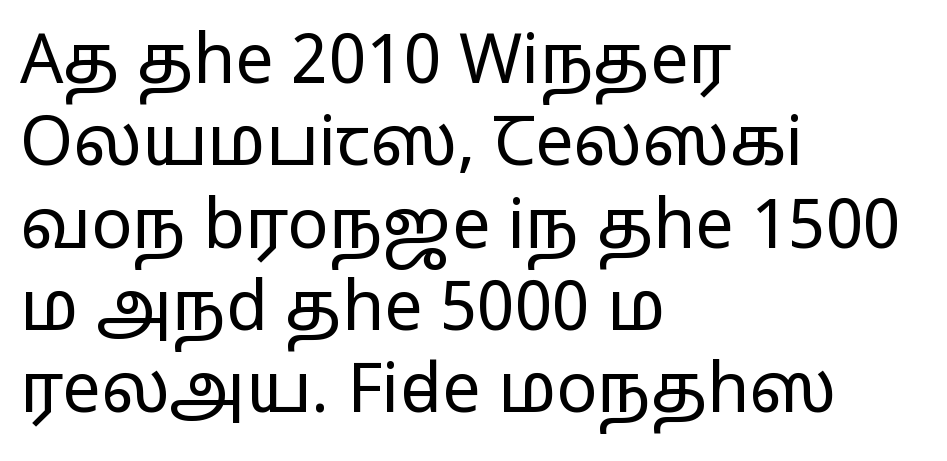
Q: Is the text bold? A: No.
Q: Is the text italic (slanted)? A: No, it is upright.
Q: Is the typeface a serif or a sans-serif typeface? A: Sans-serif.
Q: Is the text underlined? A: No.
Q: How is the paragraph aligned? A: Left-aligned.
Q: Is the spacing between letters normal or unusually wide? A: Normal.
Q: Width (condensed, normal, or wide)? A: Wide.
Q: Stroke contrast? A: Low.
Q: x-height? A: Medium.
Q: Monospaced? A: No.
